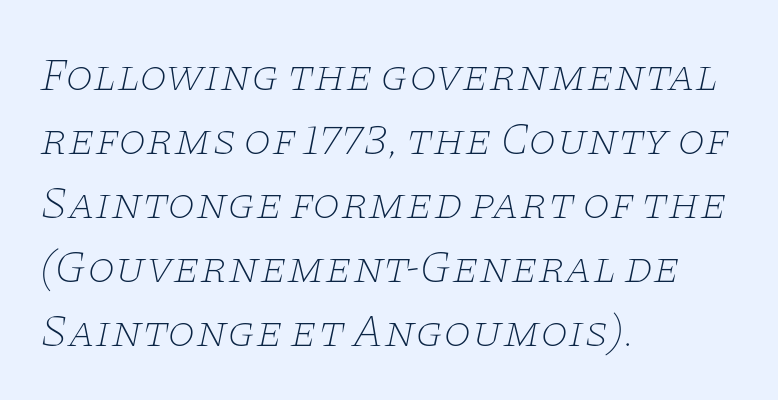
The image shows 45 px thin, wide serif type, italic (leaning right); set left-aligned, normal line spacing (1.42x), normal letter spacing, not underlined; low stroke contrast and a large x-height.
